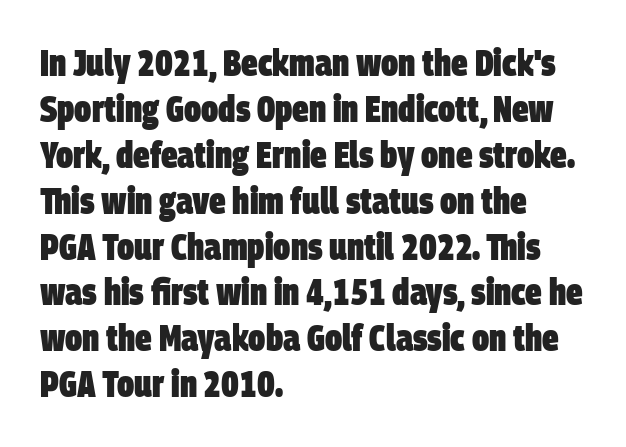
The image shows 37 px heavy, condensed sans-serif type; set left-aligned, line spacing 1.24x, normal letter spacing, not underlined; low stroke contrast and a large x-height.
